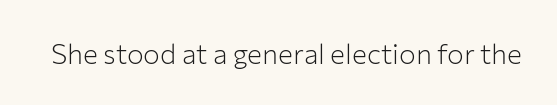
The image shows 28 px light sans-serif type, upright; set normal letter spacing, not underlined; low stroke contrast and a medium x-height.
